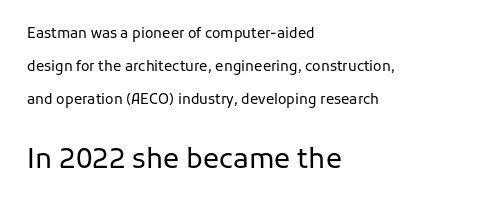
Line spacing here is loose. Plain, unruled lines of type. Look at the tracking — it's just the regular setting, nothing added. Where is the straight margin? On the left. The more generous point size was reserved for the lower chunk. In terms of posture, this sample is upright.
